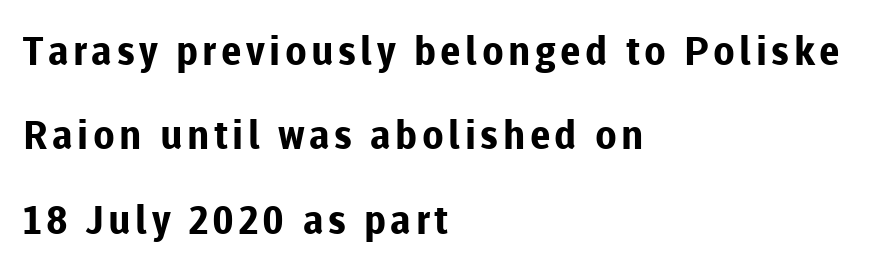
This block would shrink considerably if given ordinary leading; it's expanded now. The face used here is proportionally spaced, like ordinary book or web type. Descenders hang freely into open space. The strokes are fattened all the way to bold. This is roman type, the default non-slanted kind. The rendering shows plain stroke endings on the letterforms — a sans-serif design.
